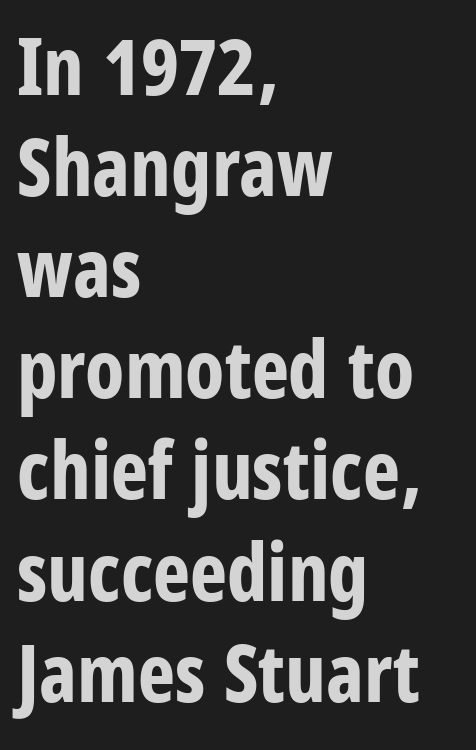
The image shows 79 px bold, condensed sans-serif type, upright; set left-aligned, normal line spacing (1.28x), normal letter spacing, not underlined; low stroke contrast and a large x-height.
